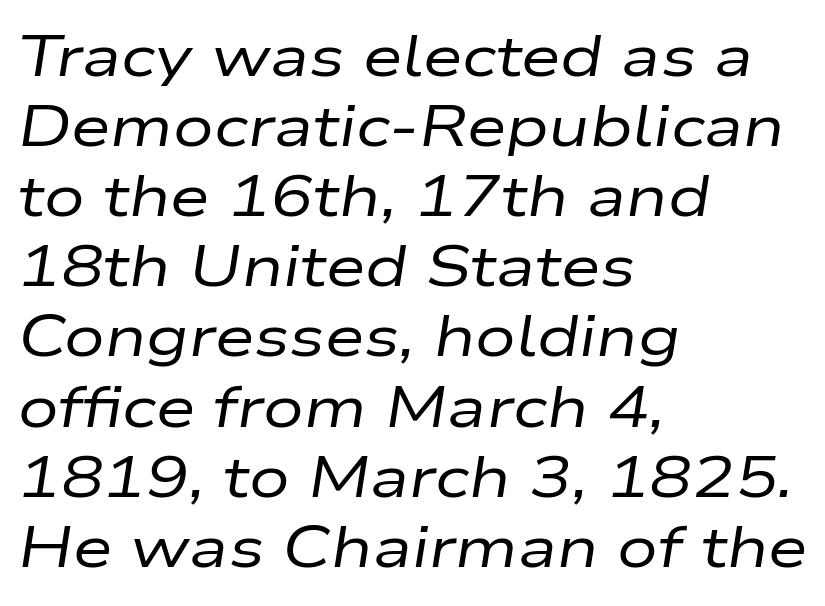
Q: Is the text bold? A: No.
Q: Is the text italic (slanted)? A: Yes, it leans right by about 9 degrees.
Q: Is the text underlined? A: No.
Q: How is the paragraph aligned? A: Left-aligned.
Q: Is the spacing between letters normal or unusually wide? A: Normal.
Q: Width (condensed, normal, or wide)? A: Wide.
Q: Stroke contrast? A: Low.
Q: x-height? A: Medium.
Q: Monospaced? A: No.
